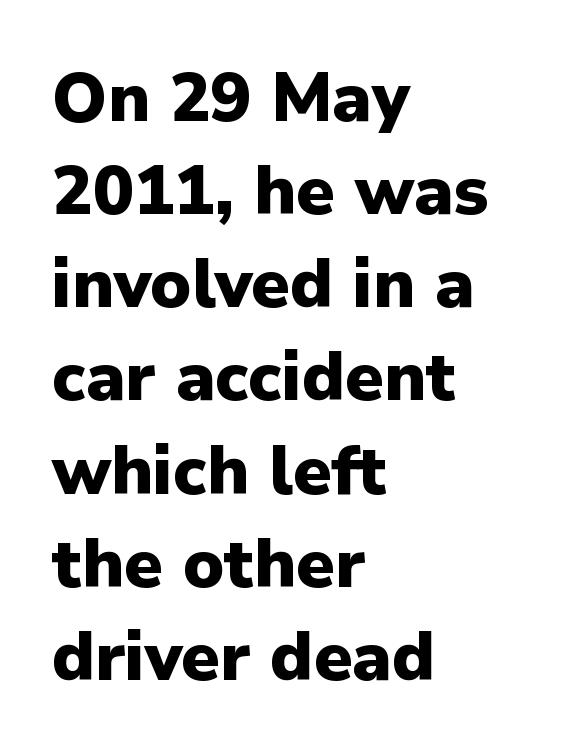
The passage shown is typed in a proportional face where columns would drift. The passage shown is emphatically bold. The typography opts for an upright posture over an oblique one. Is the block centered? No — it sits flush against the left margin.
